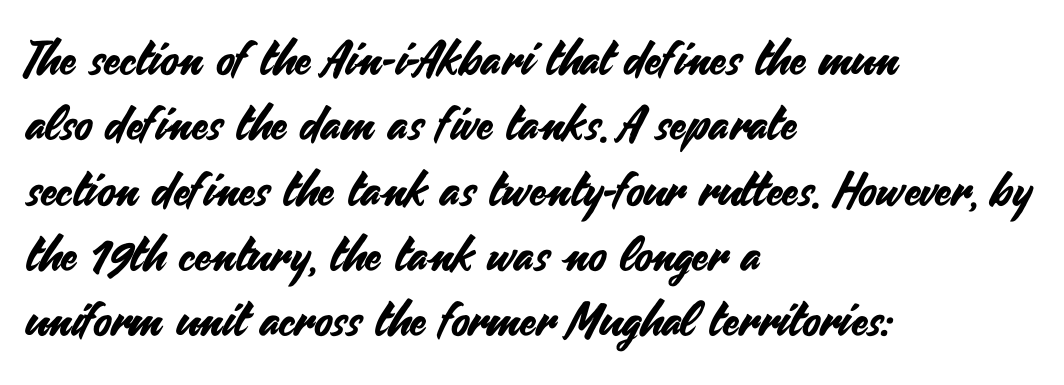
The passage shown is typed in a proportional face where columns would drift. The designer went with a sans here, leaving each stem footless. Layout note: lines flush left. Check under the words: just untouched page.
